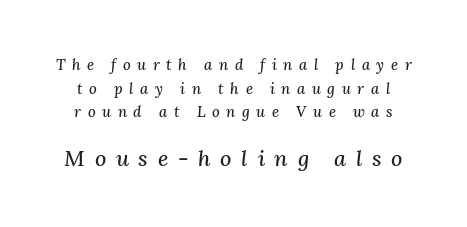
How are the letters spaced? Widely, with obvious added tracking. Whoever set this made the second block the dominant, larger element. Style check: oblique. Interline gaps are of average width in this sample. No word sits above an underline.
